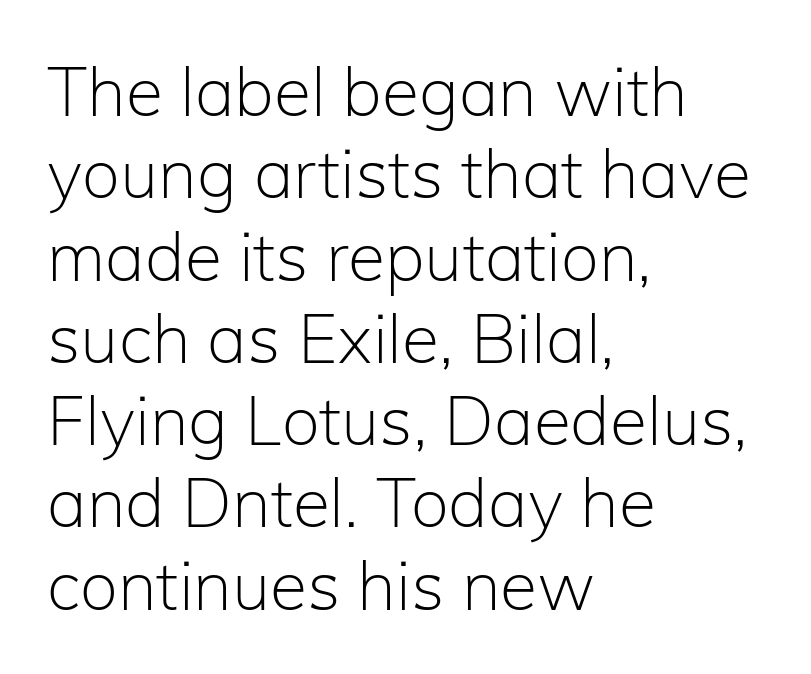
{"serif": "no", "italic": "no", "bold": "no", "weight": "light", "width": "normal", "stroke_contrast": "low", "x_height": "medium", "monospaced": "no", "underline": "no", "align": "left", "line_spacing_ratio": 1.21, "letter_spacing": "normal", "letter_spacing_em": 0.0, "glyph_px": 68}
